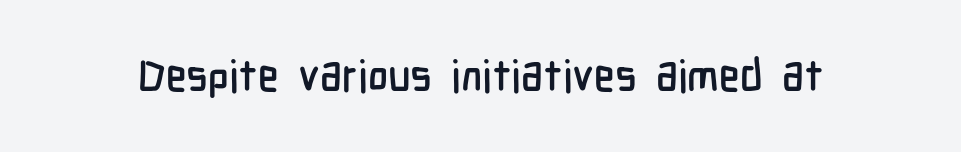
The image shows 43 px condensed sans-serif type, upright; set normal letter spacing, not underlined; low stroke contrast and a medium x-height.
